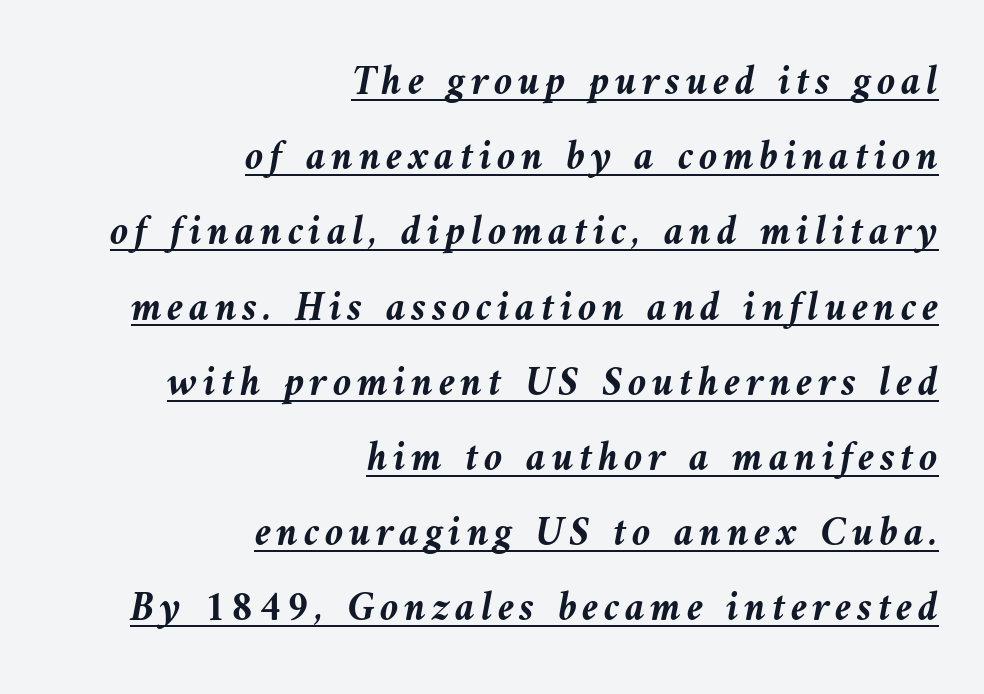
Q: Is the text bold? A: Yes.
Q: Is the text italic (slanted)? A: Yes, it leans left by about 9 degrees.
Q: Is the text underlined? A: Yes.
Q: How is the paragraph aligned? A: Right-aligned.
Q: Width (condensed, normal, or wide)? A: Normal.
Q: Stroke contrast? A: Medium.
Q: x-height? A: Medium.
Q: Monospaced? A: No.
